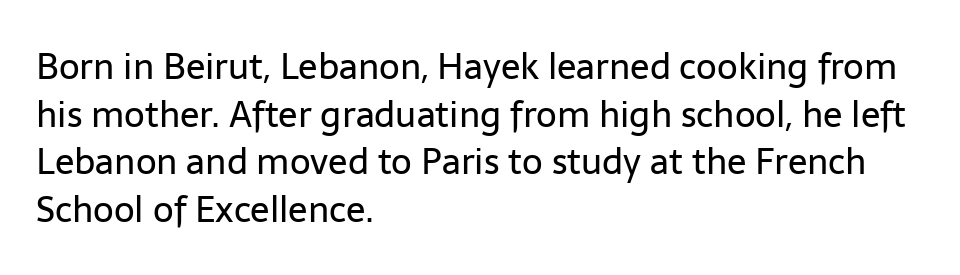
Observe the absence of serifs on each vertical stroke in this sample. Notice how descenders clear the ascenders below comfortably — that's standard leading. Line starts are locked; line ends wander. A typesetter would call this proportional, since set widths differ per character. The passage shown is not underscored anywhere. A typesetter would mark this as roman, not italic.
